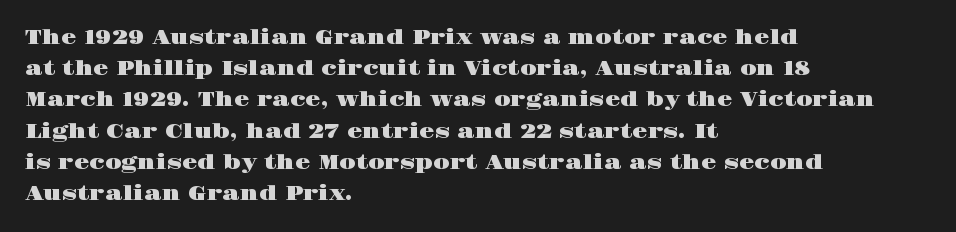
Q: Is the text italic (slanted)? A: No, it is upright.
Q: Is the text underlined? A: No.
Q: How is the paragraph aligned? A: Left-aligned.
Q: Is the spacing between letters normal or unusually wide? A: Normal.
Q: Is the spacing between lines tight, normal or loose? A: Normal.
